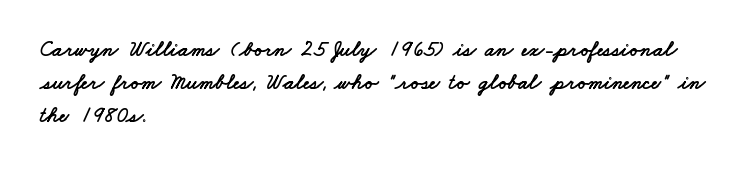
The image shows 22 px text type; set left-aligned, normal line spacing (1.51x), normal letter spacing, not underlined.
